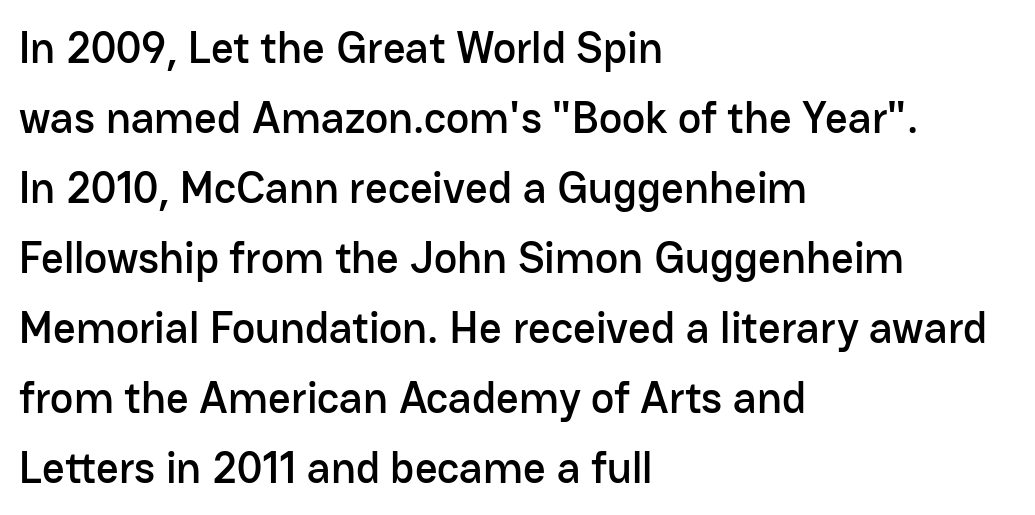
Q: Is the text italic (slanted)? A: No, it is upright.
Q: Is the typeface a serif or a sans-serif typeface? A: Sans-serif.
Q: Is the text underlined? A: No.
Q: How is the paragraph aligned? A: Left-aligned.
Q: Is the spacing between letters normal or unusually wide? A: Normal.
Q: Is the spacing between lines tight, normal or loose? A: Normal.
Q: Width (condensed, normal, or wide)? A: Normal.
Q: Stroke contrast? A: Low.
Q: x-height? A: Medium.
Q: Monospaced? A: No.
